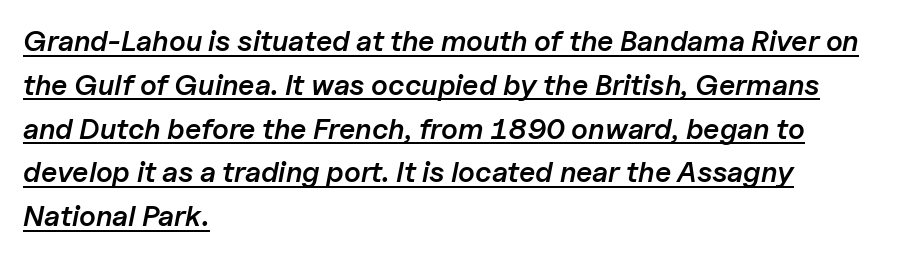
Varying glyph widths throughout — classic text-font behaviour. The setting favours the left margin, as ordinary paragraphs usually do. These lines sit exactly where default settings would place them. Tracking here is standard; glyphs follow each other at the usual distance.
